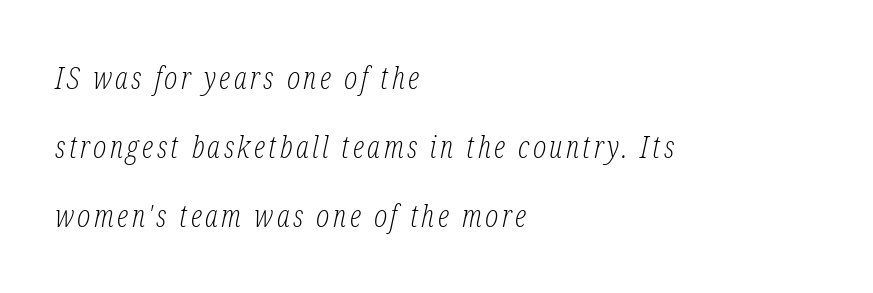
Glance below the letters and you will spot only blank space. Weight class: somewhere from thin through regular. Compared with typical paragraphs, the rows here are farther apart. Unlike a clean sans, this face finishes its strokes with serifs. The letters advance in unequal steps, a hallmark of proportional type.
